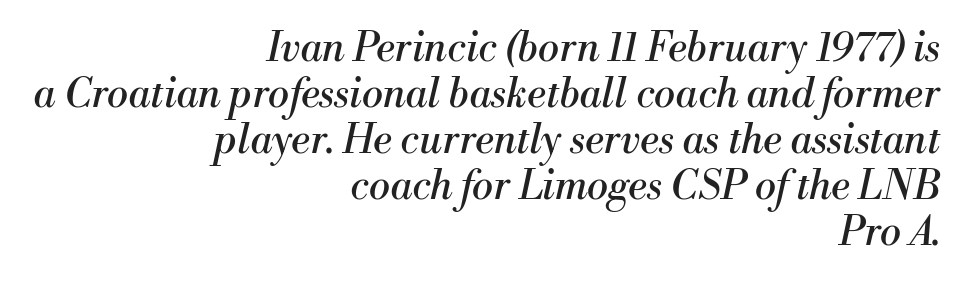
The image shows 40 px regular-weight serif type, italic (leaning right); set right-aligned, tight line spacing (1.15x), normal letter spacing, not underlined; medium stroke contrast and a small x-height.
